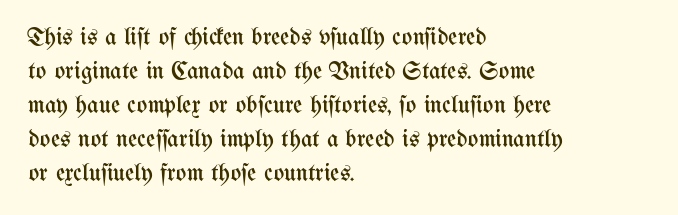
The image shows 25 px text type, upright; set left-aligned, normal line spacing (1.36x), normal letter spacing, not underlined.
